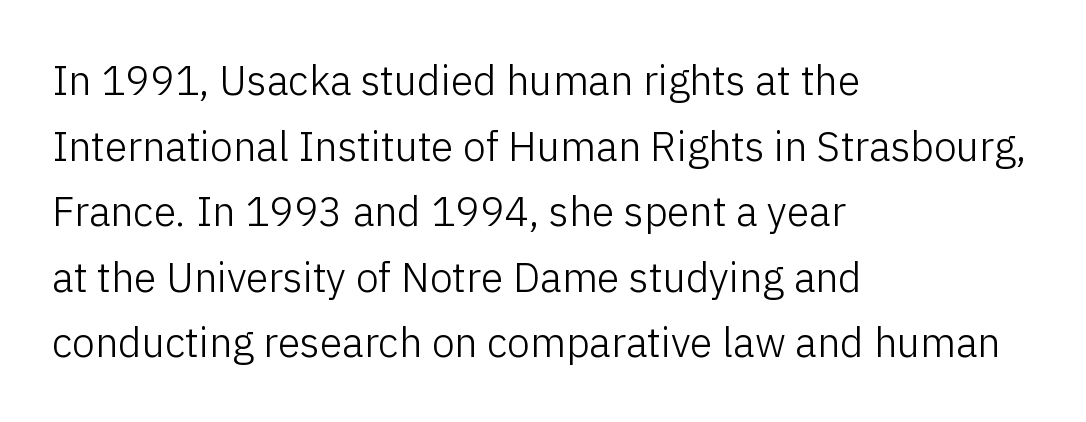
The image shows 41 px light sans-serif type, upright; set left-aligned, normal line spacing (1.6x), normal letter spacing, not underlined; low stroke contrast and a medium x-height.
